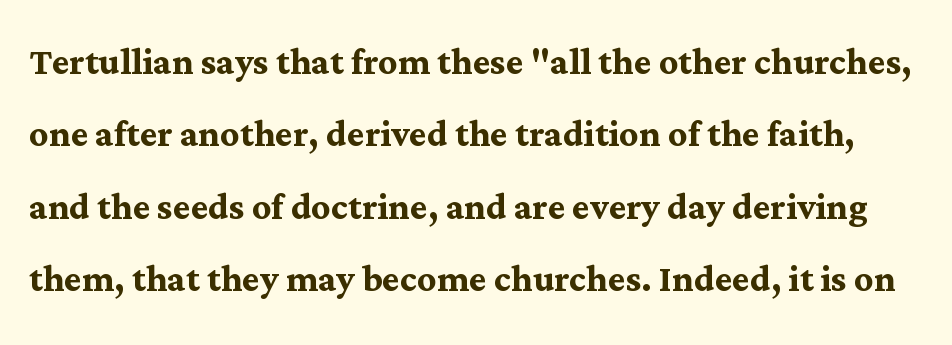
Q: Is the text bold? A: Yes.
Q: Is the text italic (slanted)? A: No, it is upright.
Q: Is the typeface a serif or a sans-serif typeface? A: Serif.
Q: Is the text underlined? A: No.
Q: Is the spacing between letters normal or unusually wide? A: Normal.
Q: Is the spacing between lines tight, normal or loose? A: Normal.
Q: Width (condensed, normal, or wide)? A: Normal.
Q: Stroke contrast? A: Medium.
Q: x-height? A: Medium.
Q: Monospaced? A: No.
